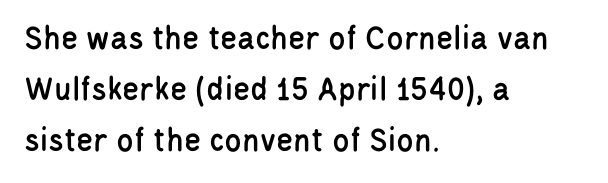
Short and long lines alike share a common starting point at left. This block has exactly the height ordinary leading produces. Descender tails drop into unmarked territory. When letters stand straight like this, we call the style roman or upright. Characters follow at the spacing the type designer built in.
